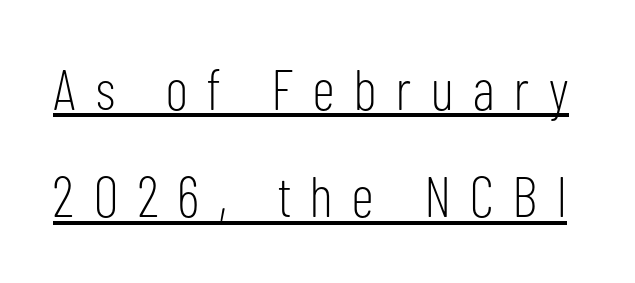
{"serif": "no", "italic": "no", "bold": "no", "weight": "light", "width": "condensed", "stroke_contrast": "low", "x_height": "medium", "monospaced": "no", "underline": "yes", "line_spacing_ratio": 1.88, "letter_spacing": "wide", "letter_spacing_em": 0.35, "glyph_px": 57}
